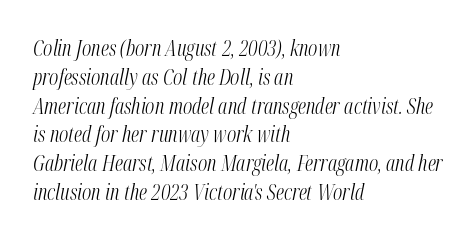
Vertical stems look standard width or narrower in stroke. Descender tails drop into unmarked territory. The leading is moderate, giving the passage an even texture. It's the slanting kind of type. The letters sit at their default tracking, neither squeezed nor spread. Each line starts at the same left margin while the right side varies.
